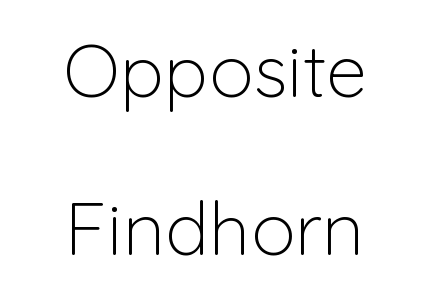
The font's upright variant was chosen for this text. Heft: none added — not bold. The whitespace from short lines is split evenly between both sides. Glance below the letters and you will spot only blank space. Between one letter and the next there's only the usual sliver of space.
